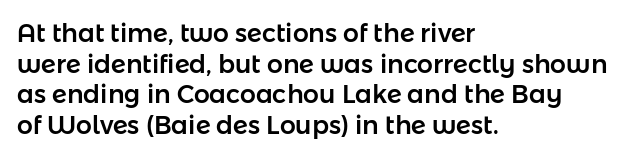
The image shows 25 px text type, upright; set left-aligned, line spacing 1.23x, normal letter spacing, not underlined.
